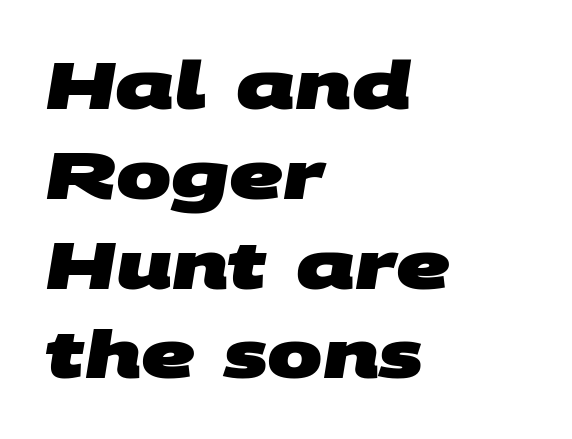
Q: Is the text bold? A: Yes.
Q: Is the typeface a serif or a sans-serif typeface? A: Sans-serif.
Q: Is the text underlined? A: No.
Q: How is the paragraph aligned? A: Left-aligned.
Q: Is the spacing between letters normal or unusually wide? A: Normal.
Q: Is the spacing between lines tight, normal or loose? A: Normal.
Q: Width (condensed, normal, or wide)? A: Wide.
Q: Stroke contrast? A: Medium.
Q: x-height? A: Large.
Q: Monospaced? A: No.
